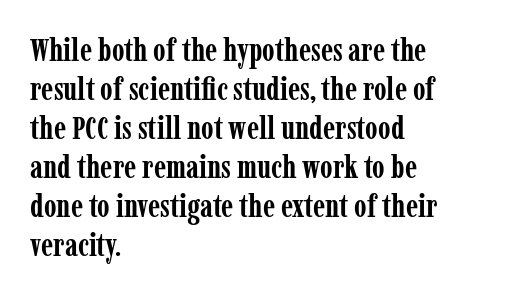
{"serif": "yes", "italic": "no", "bold": "yes", "weight": "semibold", "width": "condensed", "stroke_contrast": "low", "x_height": "medium", "monospaced": "no", "underline": "no", "align": "left", "line_spacing_ratio": 1.22, "letter_spacing": "normal", "letter_spacing_em": 0.0, "glyph_px": 32}
